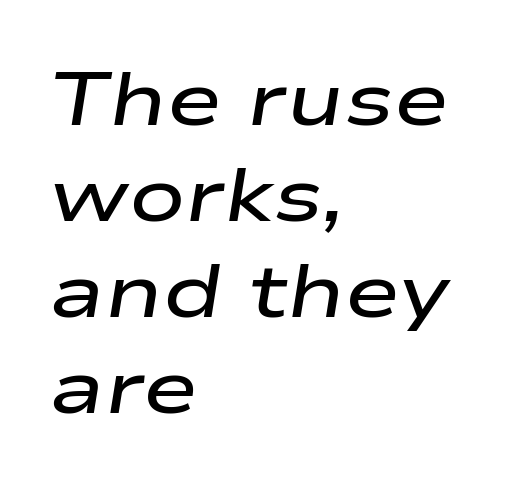
The image shows 75 px semibold, wide type, italic (leaning right); set left-aligned, normal line spacing (1.28x), normal letter spacing, not underlined; low stroke contrast and a medium x-height.
